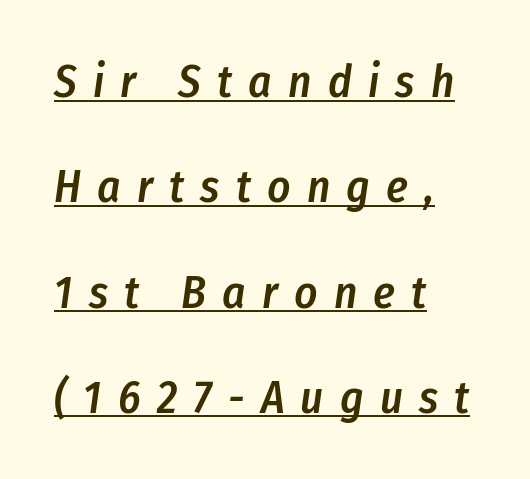
{"italic": "yes", "lean": "right", "slant_degrees": 8, "bold": "semi", "weight": "semibold", "width": "condensed", "stroke_contrast": "low", "x_height": "medium", "monospaced": "no", "underline": "yes", "align": "left", "line_spacing": "loose", "line_spacing_ratio": 2.34, "letter_spacing": "wide", "letter_spacing_em": 0.36, "glyph_px": 45}
